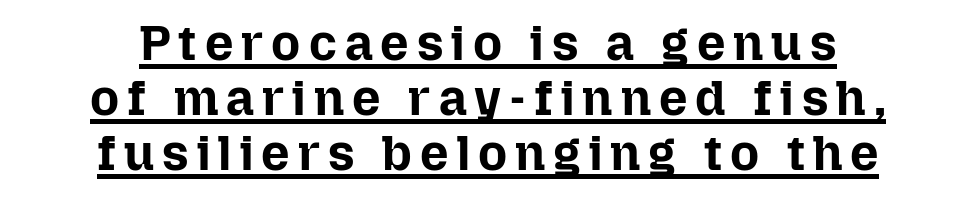
In CSS terms this would be text-align: center. The typesetting leans heavy: a genuine bold. Proportional: the letters do not fall into vertical columns. Vertical strokes here are truly vertical.
